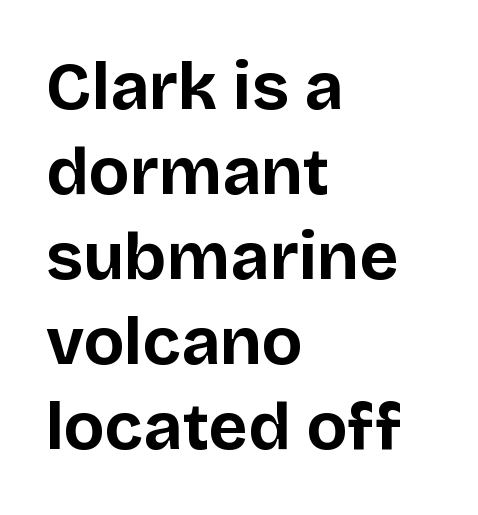
Q: Is the text bold? A: Yes.
Q: Is the text italic (slanted)? A: No, it is upright.
Q: Is the typeface a serif or a sans-serif typeface? A: Sans-serif.
Q: Is the text underlined? A: No.
Q: How is the paragraph aligned? A: Left-aligned.
Q: Is the spacing between letters normal or unusually wide? A: Normal.
Q: Is the spacing between lines tight, normal or loose? A: Normal.
Q: Width (condensed, normal, or wide)? A: Normal.
Q: Stroke contrast? A: Low.
Q: x-height? A: Large.
Q: Monospaced? A: No.
